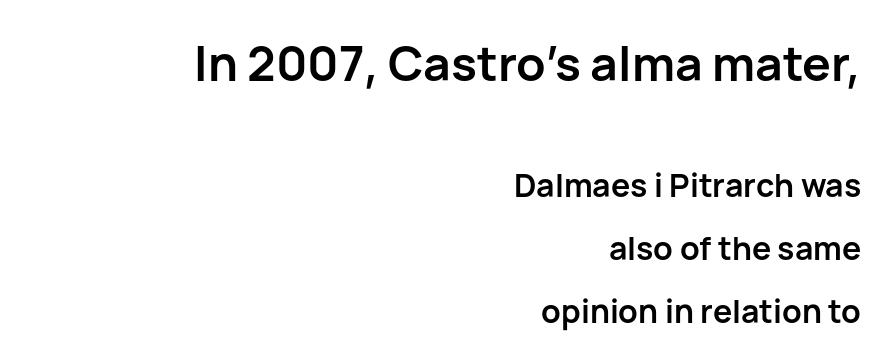
Q: Is the text bold? A: Yes.
Q: Is the text italic (slanted)? A: No, it is upright.
Q: Is the typeface a serif or a sans-serif typeface? A: Sans-serif.
Q: Is the text underlined? A: No.
Q: How is the paragraph aligned? A: Right-aligned.
Q: Is the spacing between letters normal or unusually wide? A: Normal.
Q: Is the spacing between lines tight, normal or loose? A: Loose.
Q: Which block of text is set in a larger size, the first (top) or the second (bottom)? A: The first (top) one.
Q: Width (condensed, normal, or wide)? A: Normal.
Q: Stroke contrast? A: Low.
Q: x-height? A: Medium.
Q: Monospaced? A: No.
